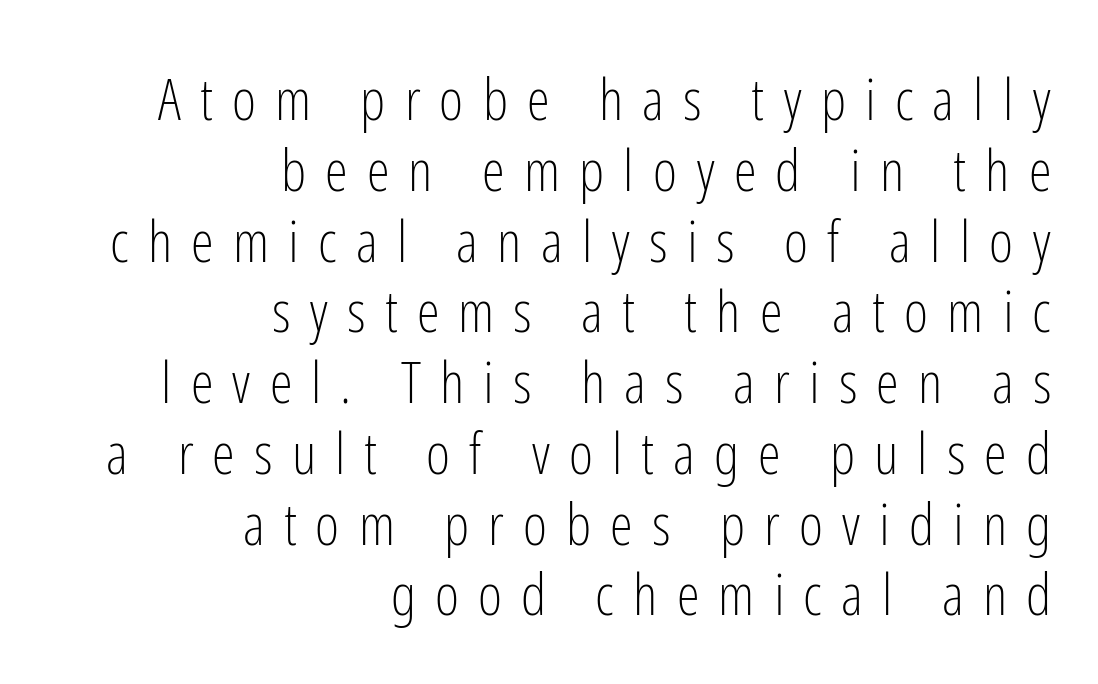
The image shows 58 px light, condensed sans-serif type, upright; set right-aligned, line spacing 1.22x, unusually wide letter spacing (+0.33 em), not underlined; low stroke contrast and a medium x-height.
